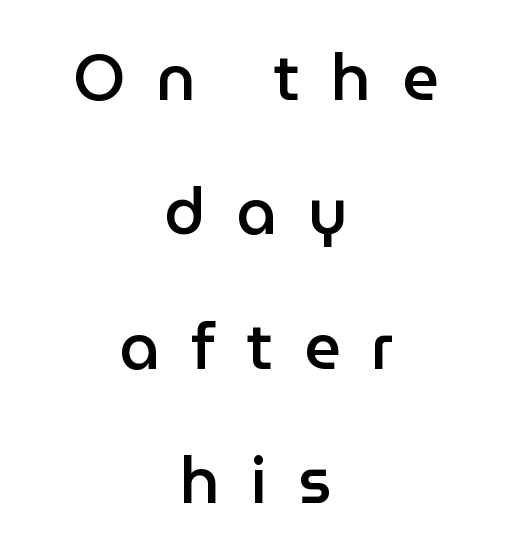
Q: Is the text bold? A: Semi-bold.
Q: Is the text italic (slanted)? A: No, it is upright.
Q: Is the typeface a serif or a sans-serif typeface? A: Sans-serif.
Q: Is the text underlined? A: No.
Q: How is the paragraph aligned? A: Centered.
Q: Is the spacing between letters normal or unusually wide? A: Unusually wide.
Q: Is the spacing between lines tight, normal or loose? A: Loose.
Q: Width (condensed, normal, or wide)? A: Normal.
Q: Stroke contrast? A: Low.
Q: x-height? A: Medium.
Q: Monospaced? A: No.
